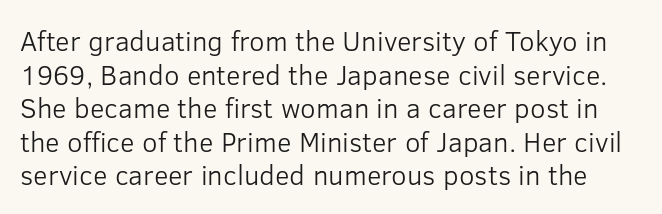
Q: Is the text bold? A: No.
Q: Is the text italic (slanted)? A: No, it is upright.
Q: Is the typeface a serif or a sans-serif typeface? A: Sans-serif.
Q: Is the text underlined? A: No.
Q: Is the spacing between letters normal or unusually wide? A: Normal.
Q: Width (condensed, normal, or wide)? A: Normal.
Q: Stroke contrast? A: Low.
Q: x-height? A: Medium.
Q: Monospaced? A: No.
